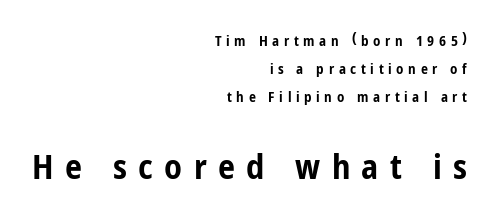
The image shows 34 px bold, condensed sans-serif type, upright; set right-aligned, loose line spacing (2.0x), unusually wide letter spacing (+0.33 em), not underlined; the second (bottom) block is 2.43x larger; low stroke contrast and a medium x-height.
